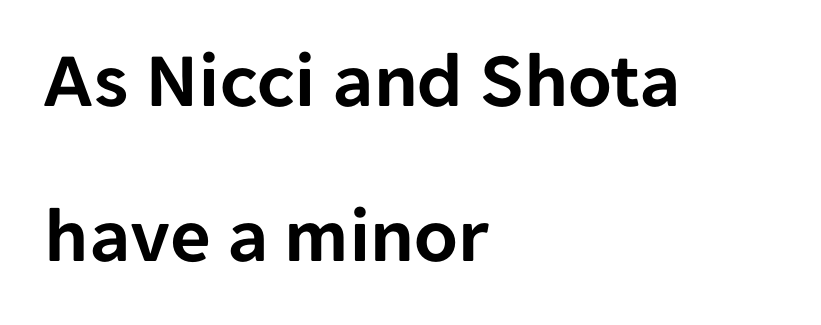
{"serif": "no", "italic": "no", "width": "normal", "stroke_contrast": "low", "x_height": "medium", "monospaced": "no", "underline": "no", "align": "left", "line_spacing": "loose", "line_spacing_ratio": 1.96, "letter_spacing": "normal", "letter_spacing_em": 0.0, "glyph_px": 79}
